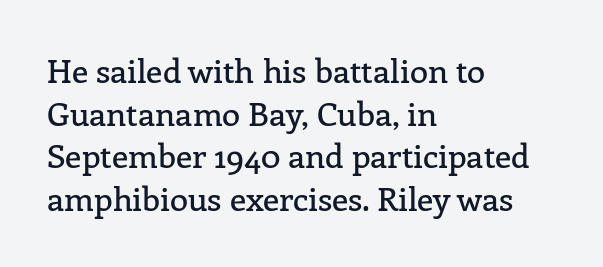
Q: Is the text italic (slanted)? A: No, it is upright.
Q: Is the typeface a serif or a sans-serif typeface? A: Serif.
Q: Is the text underlined? A: No.
Q: How is the paragraph aligned? A: Left-aligned.
Q: Is the spacing between letters normal or unusually wide? A: Normal.
Q: Is the spacing between lines tight, normal or loose? A: Normal.
Q: Width (condensed, normal, or wide)? A: Normal.
Q: Stroke contrast? A: Low.
Q: x-height? A: Medium.
Q: Monospaced? A: No.
